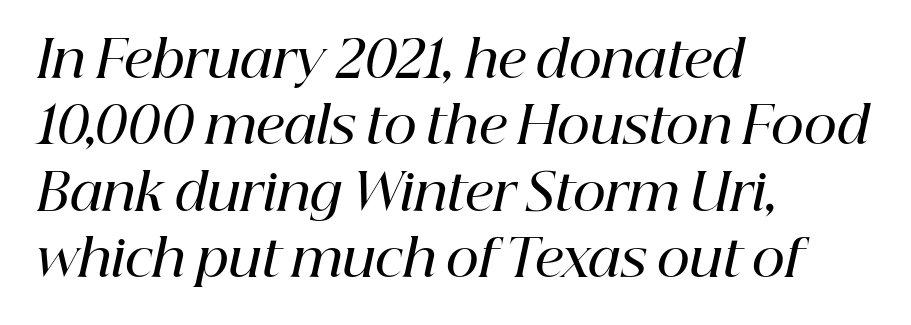
{"serif": "yes", "italic": "yes", "lean": "right", "slant_degrees": 12, "bold": "semi", "weight": "semibold", "width": "normal", "stroke_contrast": "high", "x_height": "medium", "monospaced": "no", "underline": "no", "align": "left", "line_spacing": "normal", "line_spacing_ratio": 1.3, "letter_spacing": "normal", "letter_spacing_em": 0.0, "glyph_px": 51}
